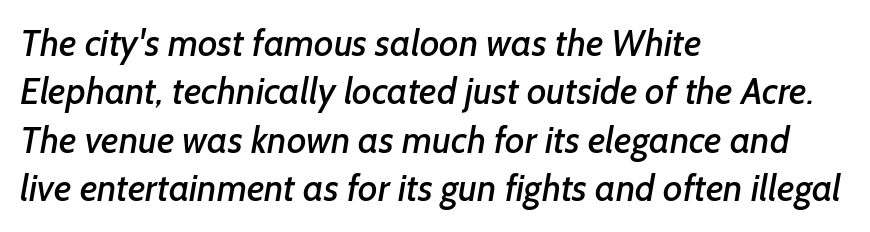
{"serif": "no", "width": "normal", "stroke_contrast": "low", "x_height": "medium", "monospaced": "no", "underline": "no", "align": "left", "line_spacing": "normal", "line_spacing_ratio": 1.31, "letter_spacing": "normal", "letter_spacing_em": 0.0, "glyph_px": 37}
